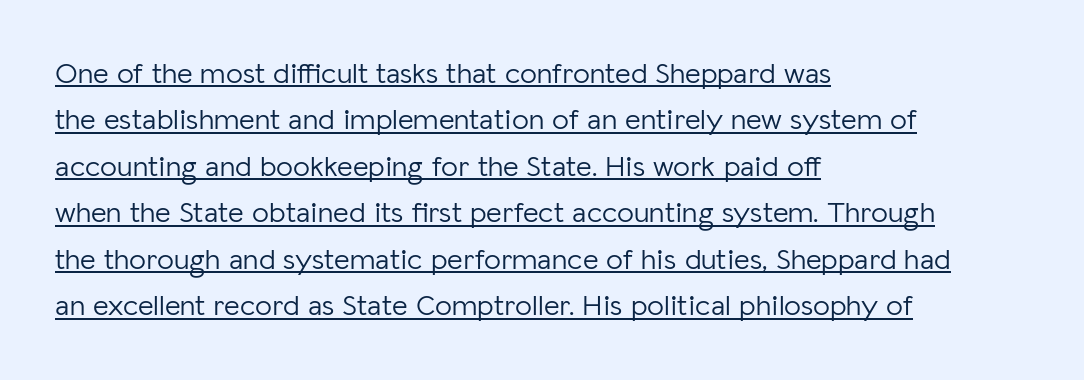
Q: Is the text bold? A: No.
Q: Is the text italic (slanted)? A: No, it is upright.
Q: Is the typeface a serif or a sans-serif typeface? A: Sans-serif.
Q: Is the text underlined? A: Yes.
Q: How is the paragraph aligned? A: Left-aligned.
Q: Is the spacing between letters normal or unusually wide? A: Normal.
Q: Is the spacing between lines tight, normal or loose? A: Normal.
Q: Width (condensed, normal, or wide)? A: Normal.
Q: Stroke contrast? A: Low.
Q: x-height? A: Medium.
Q: Monospaced? A: No.
